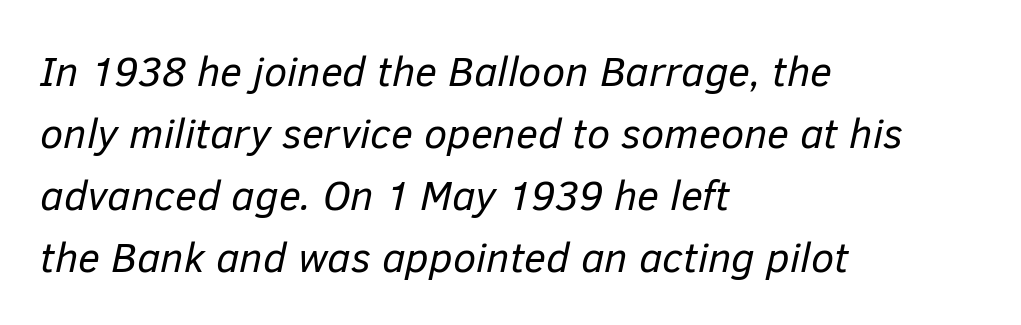
{"italic": "yes", "lean": "right", "slant_degrees": 12, "bold": "no", "weight": "regular", "width": "normal", "stroke_contrast": "low", "x_height": "medium", "monospaced": "no", "underline": "no", "align": "left", "line_spacing": "normal", "line_spacing_ratio": 1.48, "letter_spacing": "normal", "letter_spacing_em": 0.0, "glyph_px": 42}
